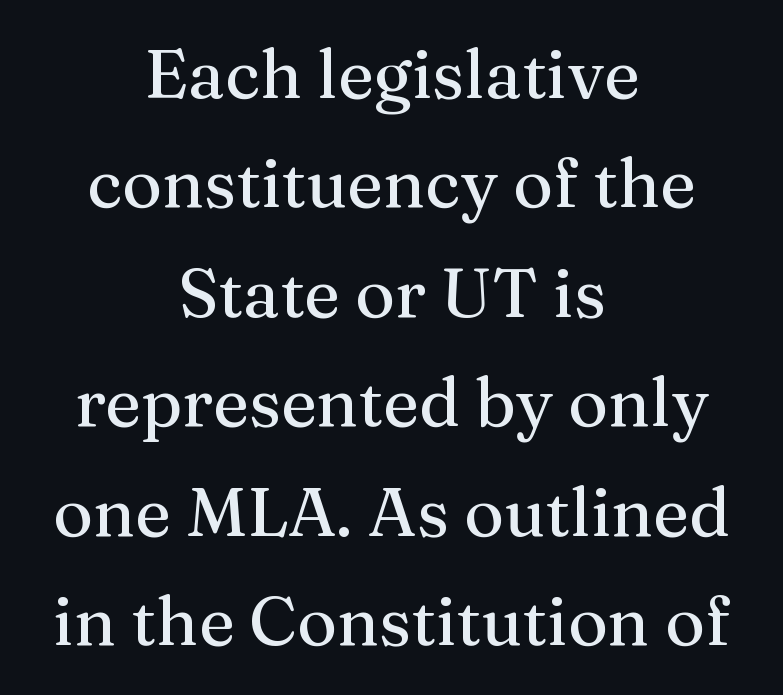
The rendering uses natural spacing where letterforms have individual widths. If you folded the block vertically in half, each line would mirror itself in length. Descender tails drop into unmarked territory. Letter spacing: default.
